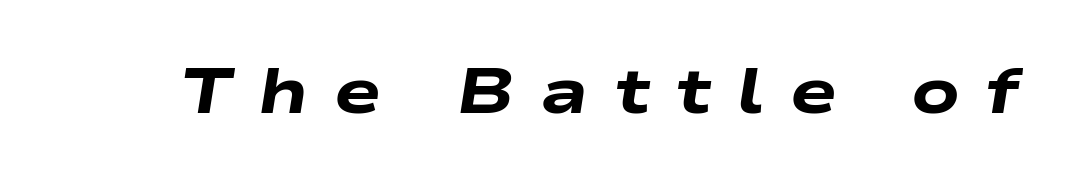
A clean baseline with only descenders dipping below it. Each letter keeps its own natural width here, so spacing adapts to shape. Someone cranked the tracking dial way up on this one. You'd pick this weight for a headline — it's a proper bold. Does the lettering tilt? It does — this is italic.
